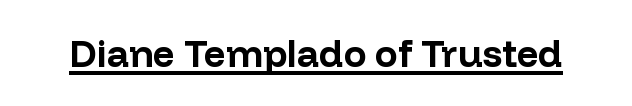
The image shows 38 px bold sans-serif type, upright; set normal letter spacing, underlined; low stroke contrast and a medium x-height.
